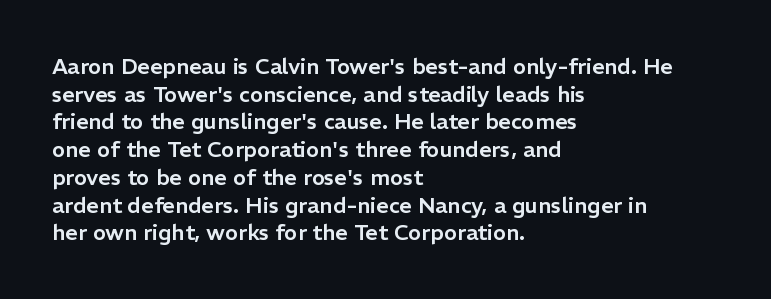
Q: Is the text italic (slanted)? A: No, it is upright.
Q: Is the text underlined? A: No.
Q: How is the paragraph aligned? A: Left-aligned.
Q: Is the spacing between letters normal or unusually wide? A: Normal.
Q: Is the spacing between lines tight, normal or loose? A: Normal.
